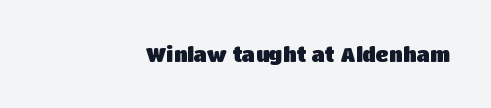
The image shows 20 px bold type, upright; set right-aligned, normal letter spacing, not underlined.
